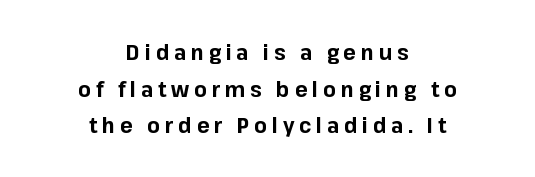
{"italic": "no", "bold": "yes", "underline": "no", "align": "center", "line_spacing_ratio": 1.75, "letter_spacing": "wide", "letter_spacing_em": 0.23, "glyph_px": 21}
